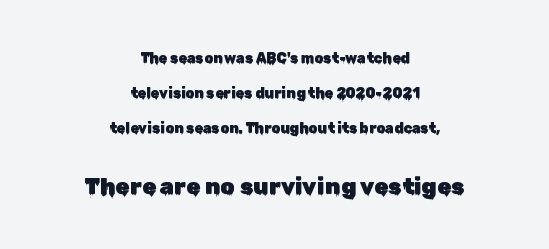
{"italic": "no", "underline": "no", "align": "center", "line_spacing": "loose", "line_spacing_ratio": 2.49, "letter_spacing": "normal", "letter_spacing_em": 0.0, "larger_block": "second", "size_ratio": 1.64, "glyph_px": 23}
